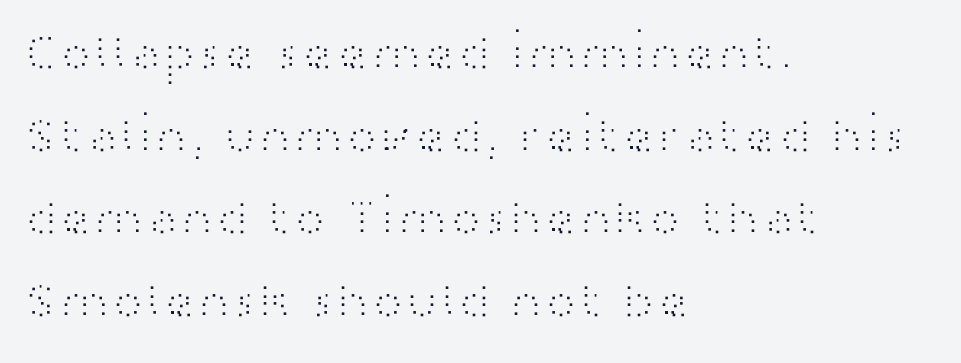
Q: Is the text bold? A: No.
Q: Is the text italic (slanted)? A: No, it is upright.
Q: Is the typeface a serif or a sans-serif typeface? A: Sans-serif.
Q: Is the text underlined? A: No.
Q: How is the paragraph aligned? A: Left-aligned.
Q: Is the spacing between letters normal or unusually wide? A: Normal.
Q: Is the spacing between lines tight, normal or loose? A: Normal.
Q: Width (condensed, normal, or wide)? A: Wide.
Q: Stroke contrast? A: High.
Q: x-height? A: Medium.
Q: Monospaced? A: No.
